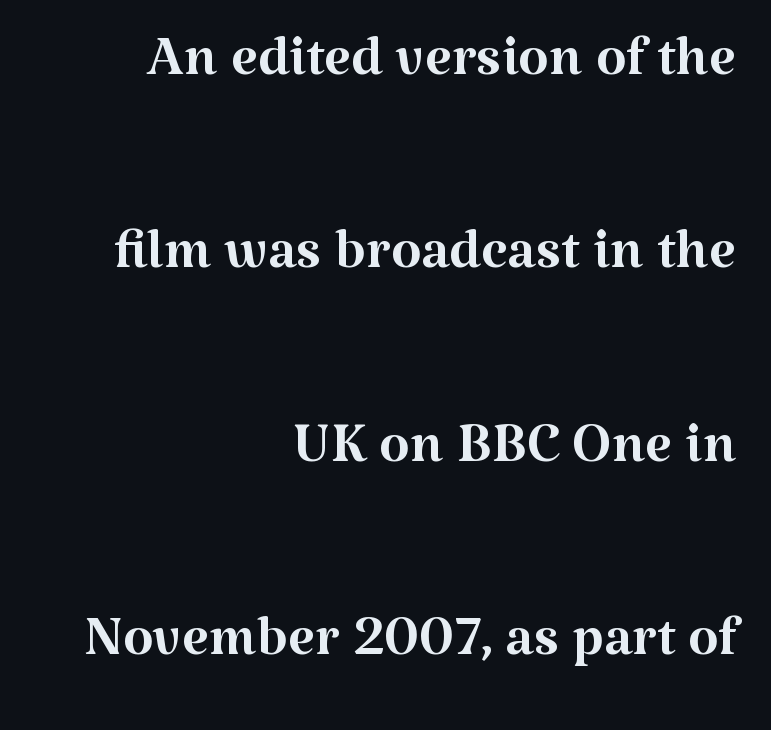
The image shows 78 px regular-weight serif type, upright; set right-aligned, loose line spacing (2.48x), normal letter spacing, not underlined; medium stroke contrast and a medium x-height.
